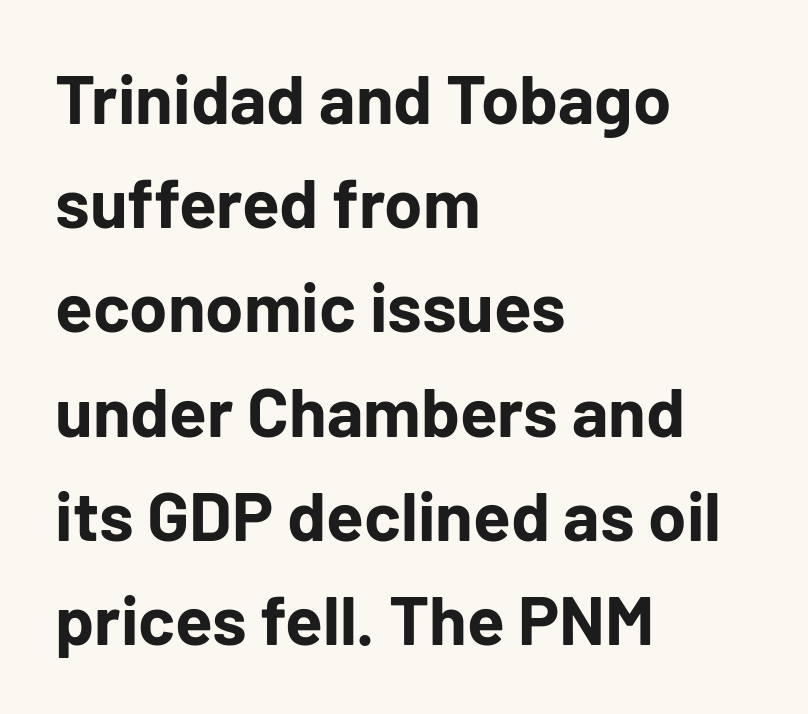
Are there feet on the stems? There aren't — it's a sans. No extra tracking has been applied to these lines. Do the characters align in a grid? No, the font is proportional. The paragraph has a hard left edge and a soft right edge. Beneath every word, the page is bare.
